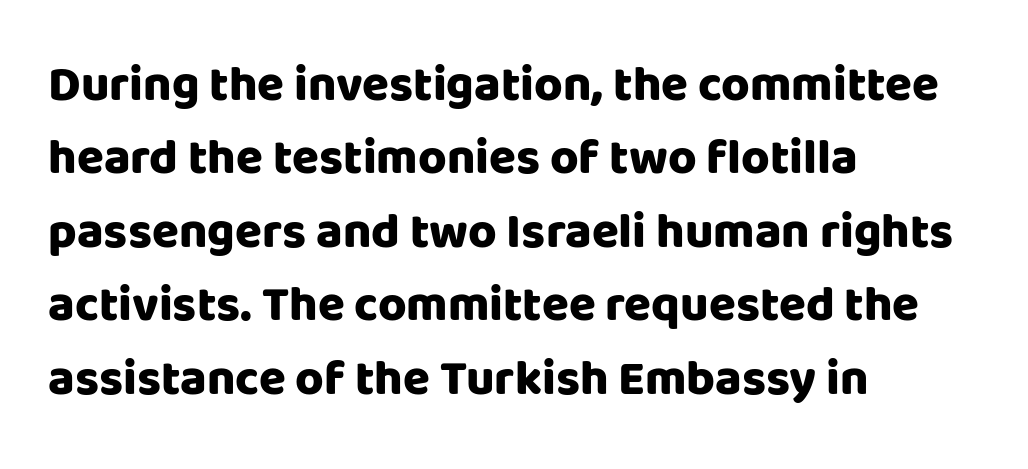
{"serif": "no", "italic": "no", "bold": "yes", "weight": "heavy", "width": "normal", "stroke_contrast": "low", "x_height": "large", "monospaced": "no", "underline": "no", "align": "left", "line_spacing": "normal", "line_spacing_ratio": 1.5, "letter_spacing": "normal", "letter_spacing_em": 0.0, "glyph_px": 49}
